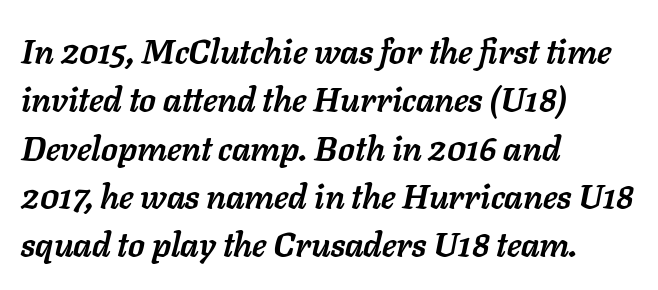
Q: Is the text bold? A: Yes.
Q: Is the text italic (slanted)? A: Yes, it leans right by about 11 degrees.
Q: Is the text underlined? A: No.
Q: How is the paragraph aligned? A: Left-aligned.
Q: Is the spacing between letters normal or unusually wide? A: Normal.
Q: Is the spacing between lines tight, normal or loose? A: Normal.
Q: Width (condensed, normal, or wide)? A: Normal.
Q: Stroke contrast? A: Low.
Q: x-height? A: Medium.
Q: Monospaced? A: No.
